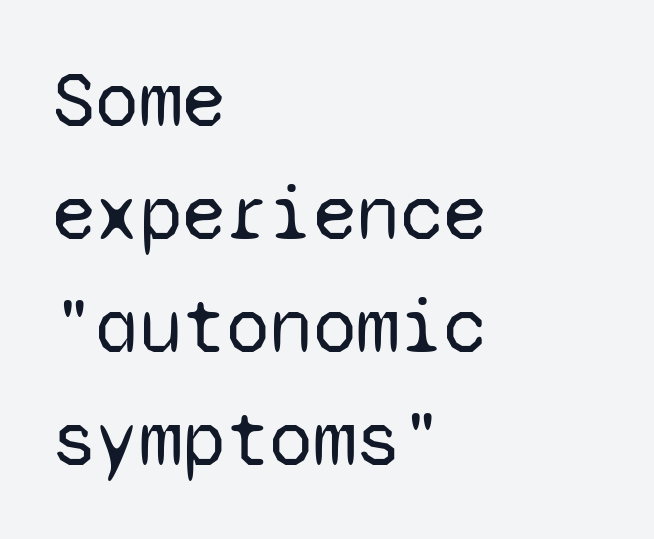
{"serif": "no", "italic": "no", "bold": "no", "weight": "regular", "width": "normal", "stroke_contrast": "low", "x_height": "medium", "monospaced": "yes", "underline": "no", "align": "left", "line_spacing": "normal", "line_spacing_ratio": 1.43, "letter_spacing": "normal", "letter_spacing_em": 0.0, "glyph_px": 79}
